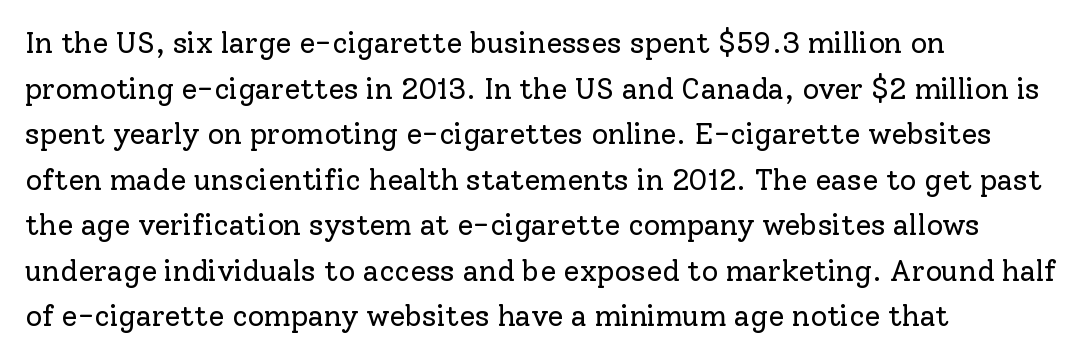
Each stroke keeps to a modest, everyday thickness or less. Proportional: the letters do not fall into vertical columns. Designer's note — italics off, roman on. Line starts are locked; line ends wander. A typesetter would label this face a serif.
